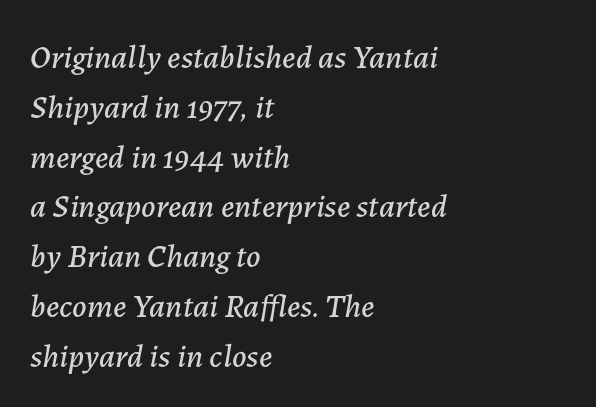
Regular leading. Character widths vary here, with narrow letters taking less room than wide ones. The words here are not underlined. A typesetter would call this zero additional tracking. The text block is weighted toward the left margin, trailing off unevenly rightward. It's the slanting kind of type.
